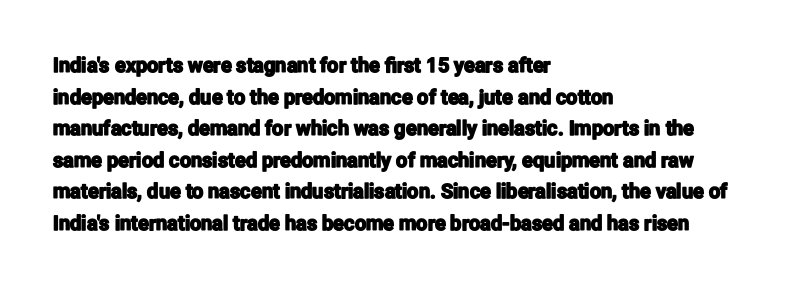
The baseline area is clear. The letterforms sit shoulder to shoulder at normal distance. Each line starts at the same left margin while the right side varies. You can tell it's not italic because the verticals are truly vertical.
